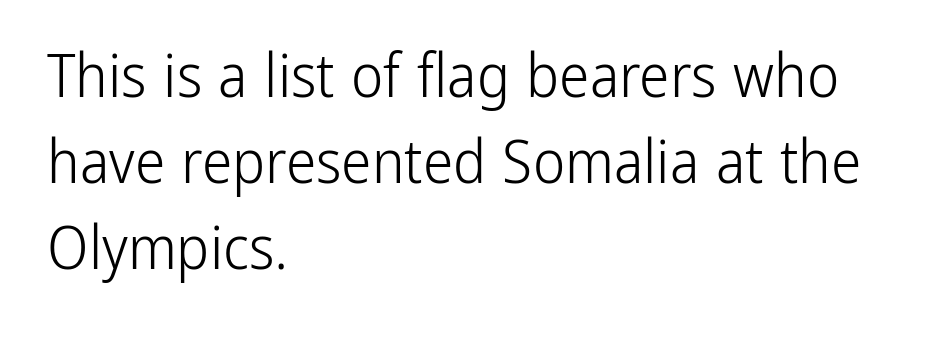
Character widths vary here, with narrow letters taking less room than wide ones. I'd call this a sans setting — the letters go barefoot. The font's upright variant was chosen for this text. Caption: multi-line text, flush left, ragged right. Lines of text with bare space underneath. Words appear dense and cohesive because spacing is normal.
